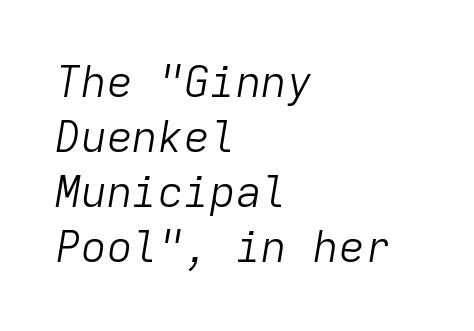
{"italic": "yes", "lean": "right", "slant_degrees": 9, "bold": "no", "weight": "light", "width": "normal", "stroke_contrast": "low", "x_height": "medium", "monospaced": "yes", "underline": "no", "align": "left", "line_spacing": "normal", "line_spacing_ratio": 1.28, "letter_spacing": "normal", "letter_spacing_em": 0.0, "glyph_px": 43}
